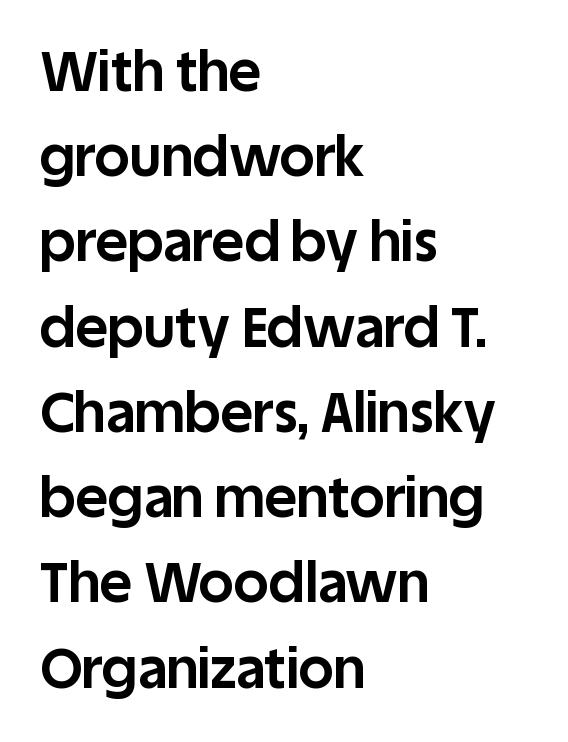
{"serif": "no", "italic": "no", "bold": "yes", "weight": "bold", "width": "normal", "stroke_contrast": "low", "x_height": "large", "monospaced": "no", "underline": "no", "align": "left", "line_spacing": "normal", "line_spacing_ratio": 1.55, "letter_spacing": "normal", "letter_spacing_em": 0.0, "glyph_px": 55}
